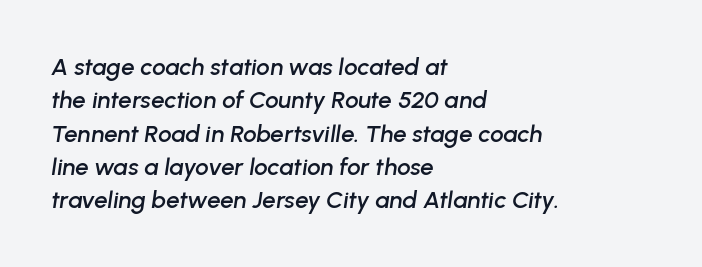
The image shows 24 px text type, italic (leaning right); set left-aligned, normal line spacing (1.39x), normal letter spacing, not underlined.
